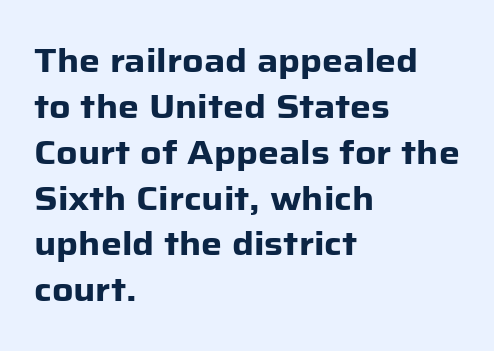
The image shows 33 px heavy sans-serif type, upright; set left-aligned, normal line spacing (1.39x), normal letter spacing, not underlined; low stroke contrast and a medium x-height.
